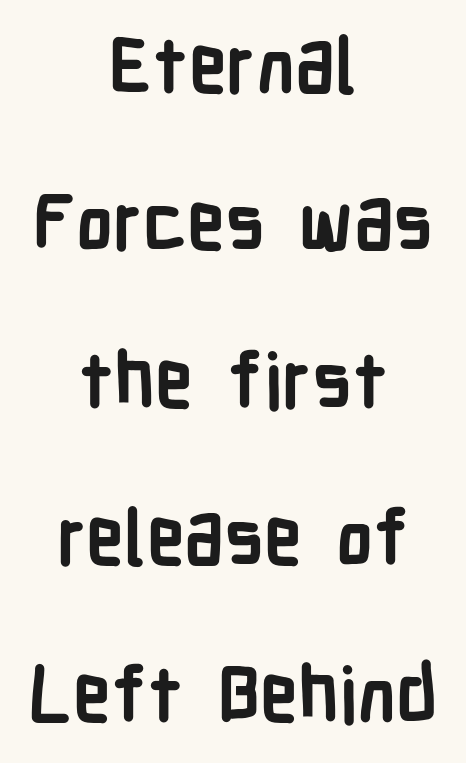
{"serif": "no", "italic": "no", "bold": "yes", "weight": "semibold", "width": "condensed", "stroke_contrast": "low", "x_height": "medium", "monospaced": "no", "underline": "no", "align": "center", "line_spacing": "loose", "line_spacing_ratio": 2.07, "letter_spacing": "normal", "letter_spacing_em": 0.0, "glyph_px": 76}
